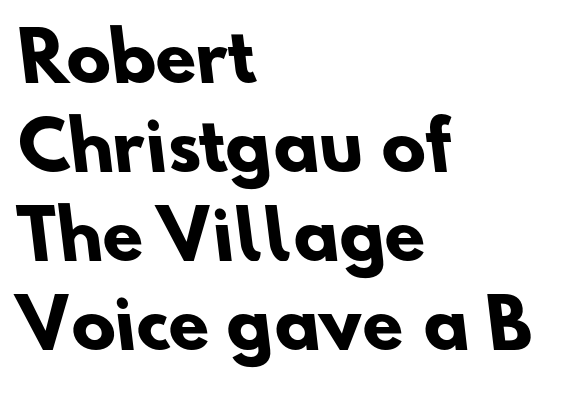
{"serif": "no", "bold": "yes", "weight": "heavy", "width": "normal", "stroke_contrast": "low", "x_height": "small", "monospaced": "no", "underline": "no", "align": "left", "line_spacing": "normal", "line_spacing_ratio": 1.35, "letter_spacing": "normal", "letter_spacing_em": 0.0, "glyph_px": 66}
